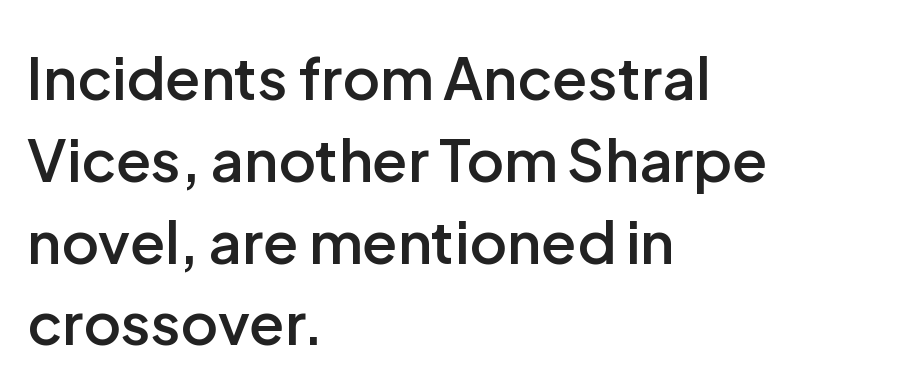
Q: Is the text bold? A: Semi-bold.
Q: Is the text italic (slanted)? A: No, it is upright.
Q: Is the typeface a serif or a sans-serif typeface? A: Sans-serif.
Q: Is the text underlined? A: No.
Q: How is the paragraph aligned? A: Left-aligned.
Q: Is the spacing between letters normal or unusually wide? A: Normal.
Q: Is the spacing between lines tight, normal or loose? A: Normal.
Q: Width (condensed, normal, or wide)? A: Normal.
Q: Stroke contrast? A: Low.
Q: x-height? A: Medium.
Q: Monospaced? A: No.
